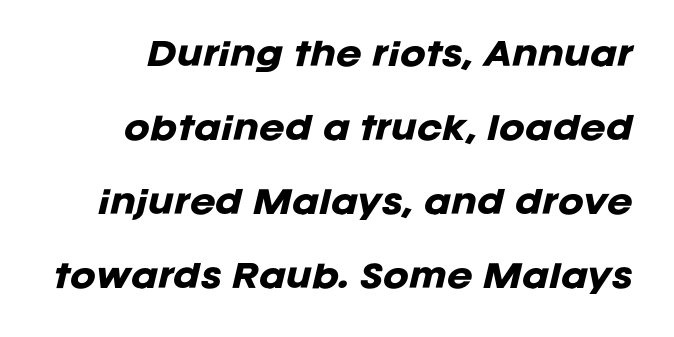
The rendering keeps characters at their native spacing. Widely set lines give the paragraph a tall, airy silhouette. Varying glyph widths throughout — classic text-font behaviour. Does the weight exceed regular? Yes, all the way to bold.
